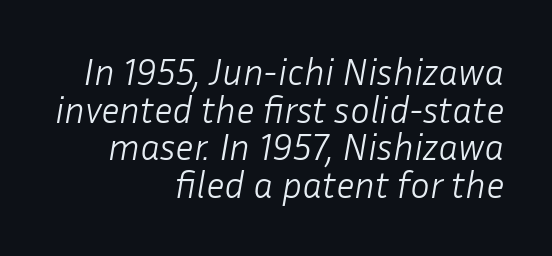
{"italic": "yes", "lean": "right", "slant_degrees": 10, "bold": "no", "weight": "light", "width": "normal", "stroke_contrast": "low", "x_height": "medium", "monospaced": "no", "underline": "no", "align": "right", "line_spacing": "tight", "line_spacing_ratio": 1.02, "letter_spacing": "normal", "letter_spacing_em": 0.0, "glyph_px": 37}
